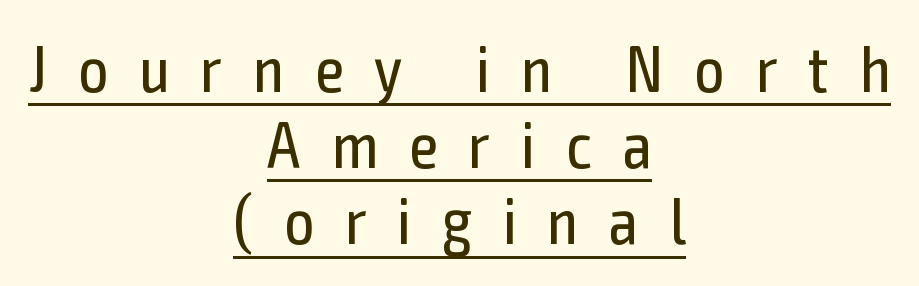
The image shows 65 px regular-weight, condensed sans-serif type, upright; set centered, line spacing 1.17x, unusually wide letter spacing (+0.48 em), underlined; a medium x-height.
